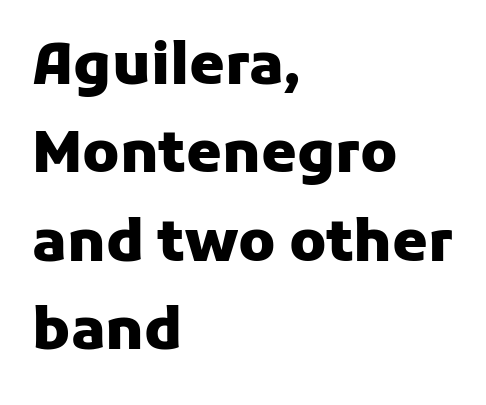
{"serif": "no", "italic": "no", "bold": "yes", "weight": "heavy", "width": "normal", "stroke_contrast": "low", "x_height": "medium", "monospaced": "no", "underline": "no", "align": "left", "line_spacing": "normal", "line_spacing_ratio": 1.55, "letter_spacing": "normal", "letter_spacing_em": 0.0, "glyph_px": 57}
